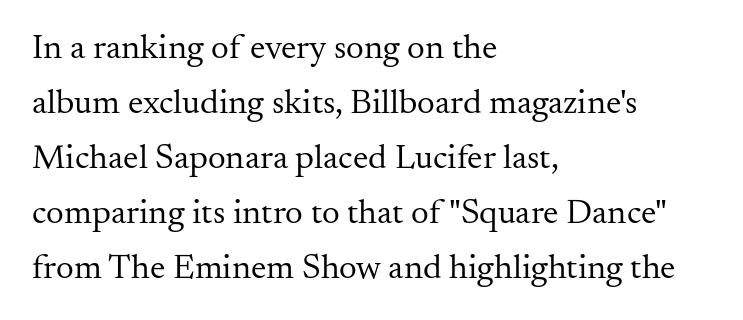
The image shows 35 px regular-weight serif type, upright; set left-aligned, normal line spacing (1.57x), normal letter spacing, not underlined; medium stroke contrast and a small x-height.
